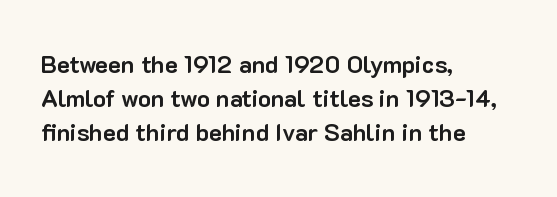
{"italic": "no", "bold": "yes", "underline": "no", "align": "left", "line_spacing": "normal", "line_spacing_ratio": 1.42, "letter_spacing": "normal", "letter_spacing_em": 0.0, "glyph_px": 24}
